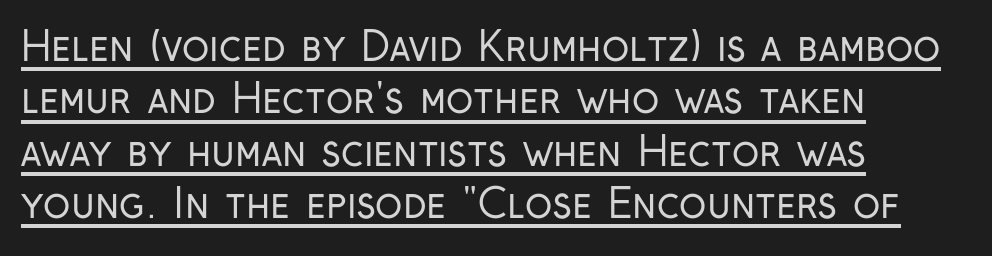
{"serif": "no", "italic": "no", "bold": "no", "weight": "regular", "width": "condensed", "stroke_contrast": "low", "x_height": "medium", "monospaced": "no", "underline": "yes", "align": "left", "line_spacing": "normal", "line_spacing_ratio": 1.31, "letter_spacing": "normal", "letter_spacing_em": 0.0, "glyph_px": 40}
